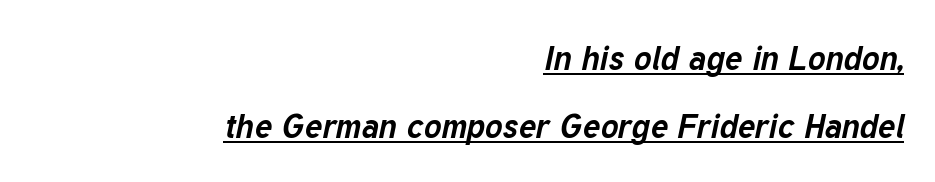
Q: Is the text bold? A: Yes.
Q: Is the text italic (slanted)? A: Yes, it leans right by about 12 degrees.
Q: Is the text underlined? A: Yes.
Q: How is the paragraph aligned? A: Right-aligned.
Q: Is the spacing between letters normal or unusually wide? A: Normal.
Q: Is the spacing between lines tight, normal or loose? A: Loose.
Q: Width (condensed, normal, or wide)? A: Normal.
Q: Stroke contrast? A: Low.
Q: x-height? A: Medium.
Q: Monospaced? A: No.
